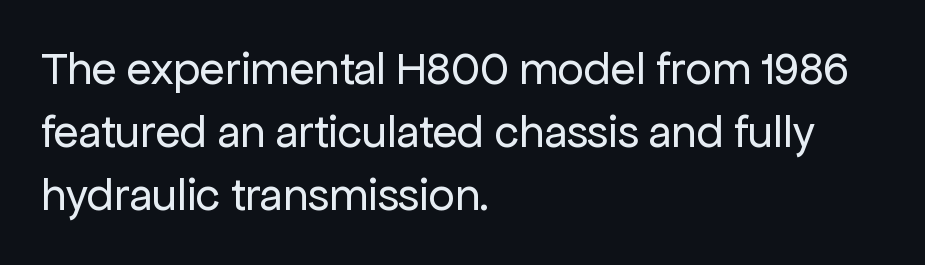
{"serif": "no", "italic": "no", "bold": "no", "weight": "regular", "width": "normal", "stroke_contrast": "low", "x_height": "medium", "monospaced": "no", "underline": "no", "align": "left", "line_spacing": "normal", "line_spacing_ratio": 1.37, "letter_spacing": "normal", "letter_spacing_em": 0.0, "glyph_px": 46}
